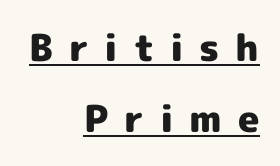
{"serif": "no", "italic": "no", "bold": "yes", "weight": "heavy", "width": "normal", "x_height": "medium", "monospaced": "no", "underline": "yes", "align": "right", "line_spacing": "loose", "line_spacing_ratio": 1.92, "letter_spacing": "wide", "letter_spacing_em": 0.43, "glyph_px": 37}
